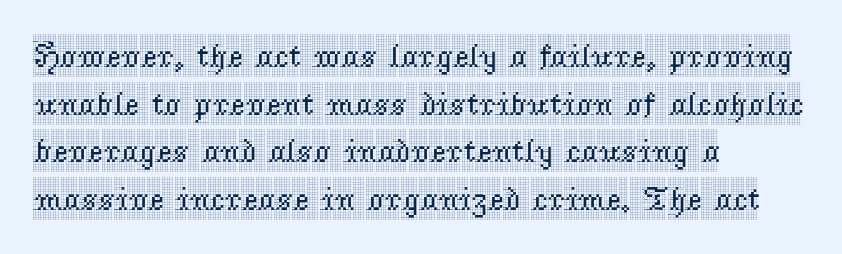
{"serif": "yes", "italic": "no", "width": "condensed", "x_height": "large", "monospaced": "no", "underline": "no", "align": "left", "line_spacing": "normal", "line_spacing_ratio": 1.44, "letter_spacing": "normal", "letter_spacing_em": 0.0, "glyph_px": 33}
